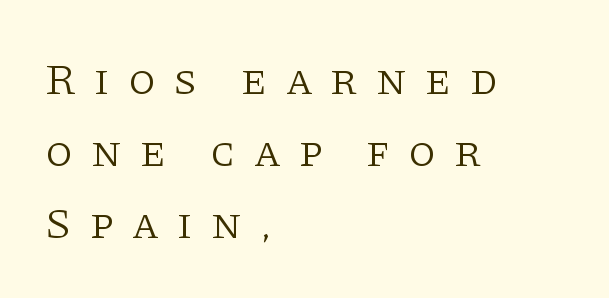
{"serif": "yes", "italic": "no", "bold": "no", "weight": "light", "width": "normal", "stroke_contrast": "low", "x_height": "large", "monospaced": "no", "underline": "no", "align": "left", "line_spacing": "normal", "line_spacing_ratio": 1.64, "letter_spacing": "wide", "letter_spacing_em": 0.41, "glyph_px": 44}
